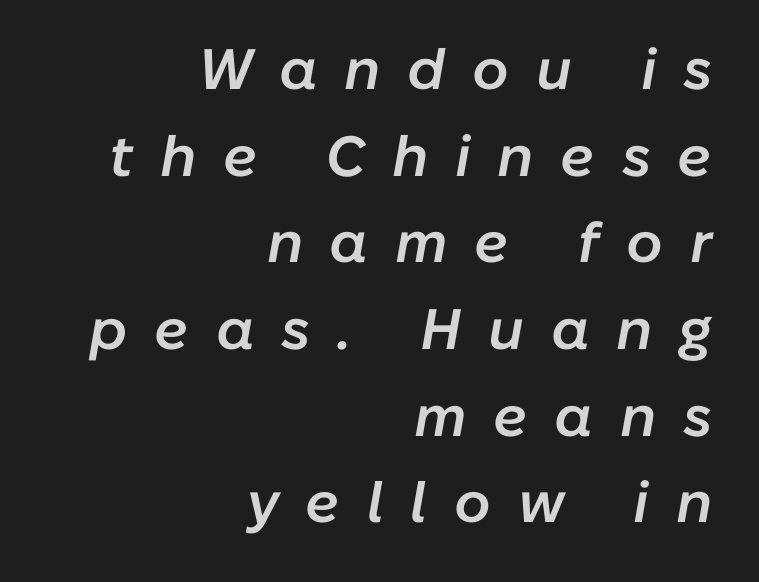
Stroke thickness is moderately raised; the sample reads as semibold. The tracking reads as deliberately expanded to a designer's eye. These lines are rendered in a variable-pitch font. Observe the lean: these are italic letterforms.
